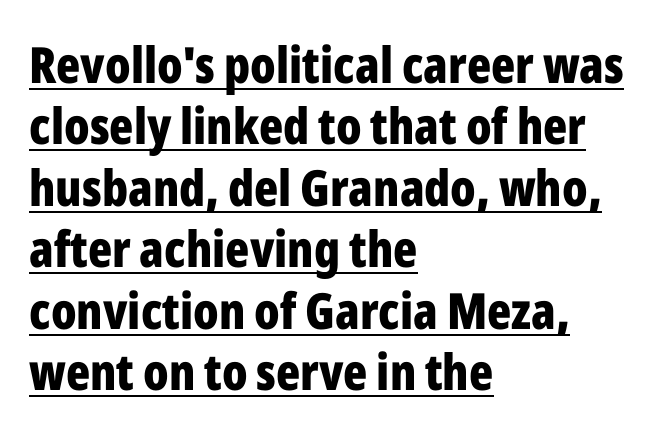
The paragraph has a hard left edge and a soft right edge. Honestly, the letter spacing is just normal — you wouldn't notice it. Check where the strokes stop: nothing finishes them off — pure sans. As a designer I'd log this as weight 700, bold.
